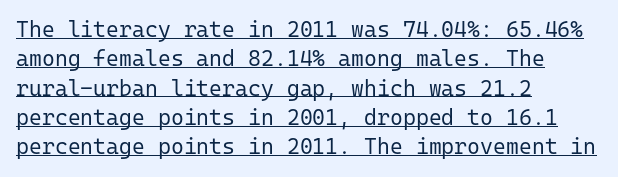
{"italic": "no", "bold": "no", "underline": "yes", "align": "left", "line_spacing": "normal", "line_spacing_ratio": 1.33, "letter_spacing": "normal", "letter_spacing_em": 0.0, "glyph_px": 22}
